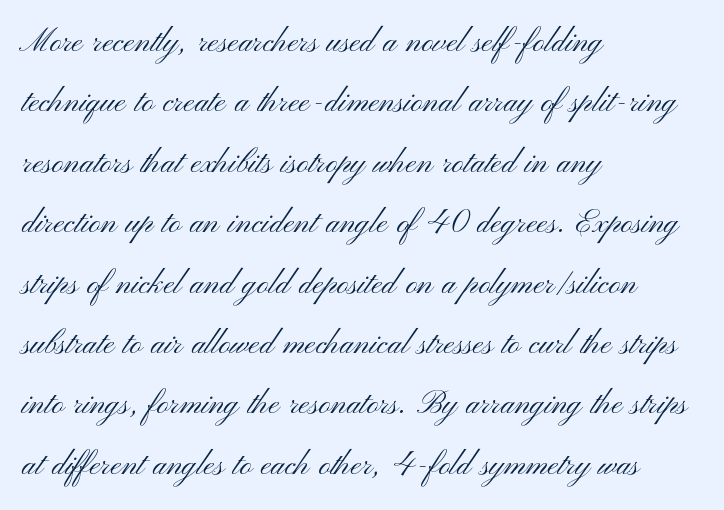
Q: Is the text bold? A: No.
Q: Is the text italic (slanted)? A: Yes.
Q: Is the typeface a serif or a sans-serif typeface? A: Sans-serif.
Q: Is the text underlined? A: No.
Q: How is the paragraph aligned? A: Left-aligned.
Q: Is the spacing between letters normal or unusually wide? A: Normal.
Q: Is the spacing between lines tight, normal or loose? A: Normal.
Q: Width (condensed, normal, or wide)? A: Wide.
Q: Stroke contrast? A: Medium.
Q: x-height? A: Small.
Q: Monospaced? A: No.
